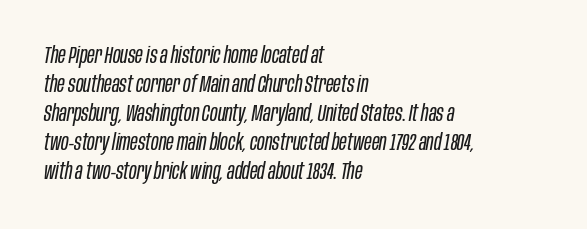
The image shows 23 px text type, italic (leaning right); set left-aligned, normal line spacing (1.26x), normal letter spacing, not underlined.
